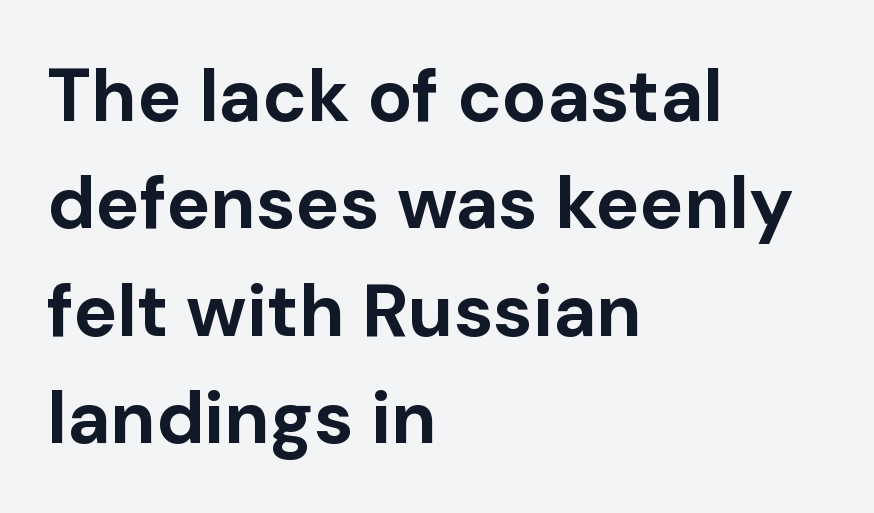
The image shows 74 px bold sans-serif type, upright; set left-aligned, normal line spacing (1.45x), normal letter spacing, not underlined; low stroke contrast and a medium x-height.
